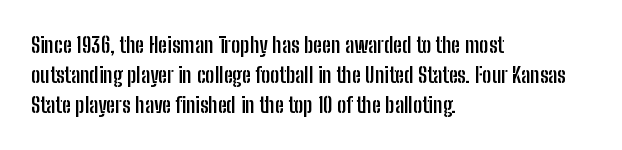
The paragraph shown leans on its left margin. This block has exactly the height ordinary leading produces. Italic: no, the glyphs are upright roman. The baseline area is clear.
